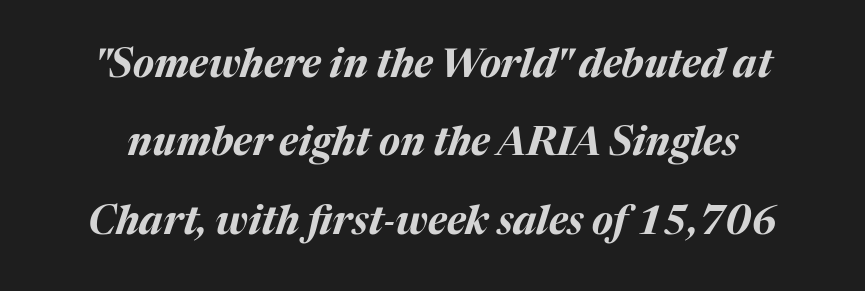
Words appear dense and cohesive because spacing is normal. The face used here is proportionally spaced, like ordinary book or web type. It's the slanting kind of type. This block would shrink considerably if given ordinary leading; it's expanded now. What weight is shown? A full bold with thick strokes.
